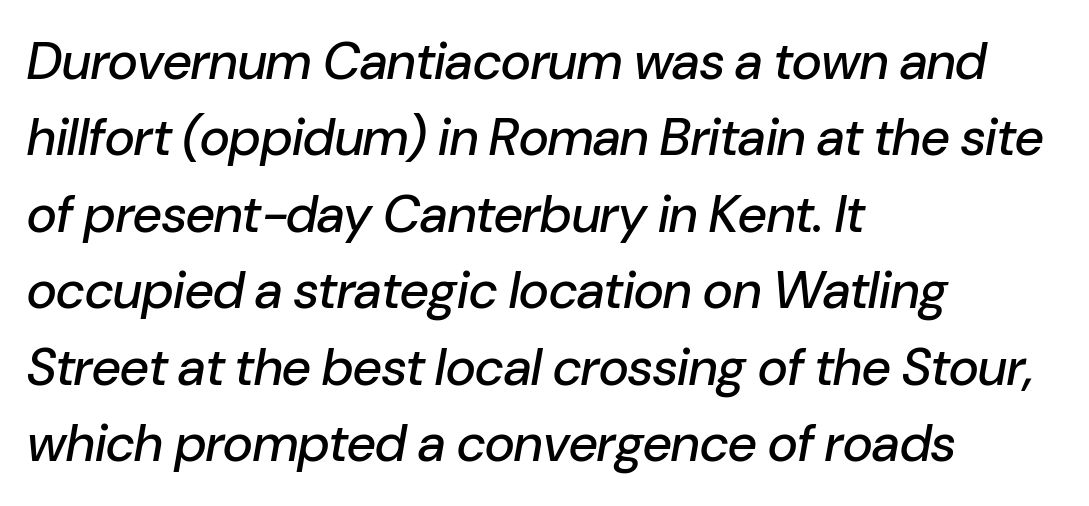
{"italic": "yes", "lean": "right", "slant_degrees": 10, "width": "normal", "stroke_contrast": "low", "x_height": "medium", "monospaced": "no", "underline": "no", "align": "left", "line_spacing": "normal", "line_spacing_ratio": 1.47, "letter_spacing": "normal", "letter_spacing_em": 0.0, "glyph_px": 52}
